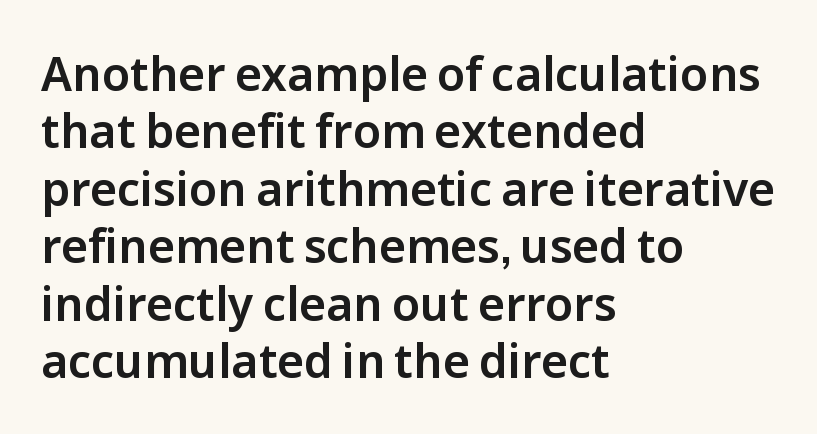
{"serif": "no", "italic": "no", "width": "normal", "stroke_contrast": "low", "x_height": "medium", "monospaced": "no", "underline": "no", "align": "left", "line_spacing": "normal", "line_spacing_ratio": 1.25, "letter_spacing": "normal", "letter_spacing_em": 0.0, "glyph_px": 46}
